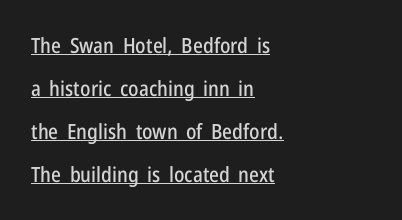
Airy leading. Glyph-to-glyph distance matches everyday printed text. The font's upright variant was chosen for this text. A rule runs beneath these lines of type. The paragraph shown leans on its left margin.
